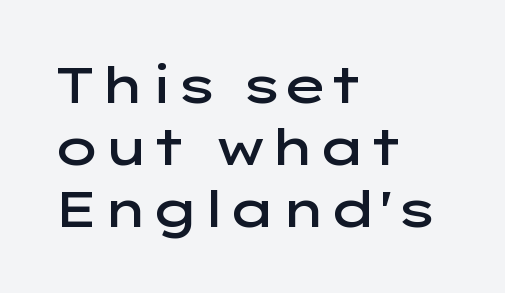
Q: Is the text bold? A: Semi-bold.
Q: Is the text italic (slanted)? A: No, it is upright.
Q: Is the typeface a serif or a sans-serif typeface? A: Sans-serif.
Q: Is the text underlined? A: No.
Q: How is the paragraph aligned? A: Left-aligned.
Q: Is the spacing between letters normal or unusually wide? A: Normal.
Q: Width (condensed, normal, or wide)? A: Wide.
Q: Stroke contrast? A: Low.
Q: x-height? A: Medium.
Q: Monospaced? A: No.
